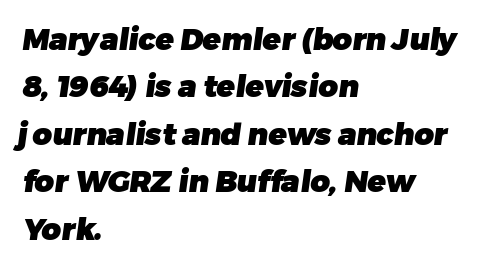
A normal amount of white space separates one row of letters from the next. Classification — sans serif. This is heavy type, rendered in bold. The letters sit at their default tracking, neither squeezed nor spread. The strip under each line holds only bare page.
